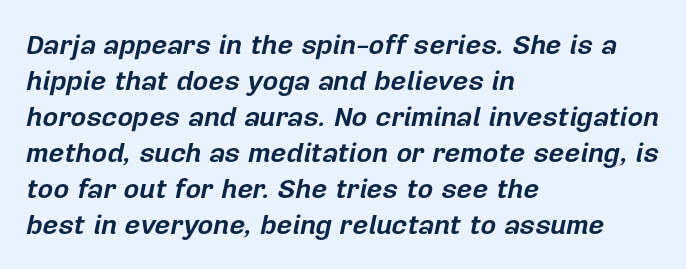
Compared with an ordinary text face, these strokes are far heavier — a full bold. You can tell it's italic because the verticals aren't actually vertical. Letter spacing: default. Descender tails drop into unmarked territory. The compositor pushed each line to the left boundary. Compared with typical paragraphs, the rows here are spaced about the same.
